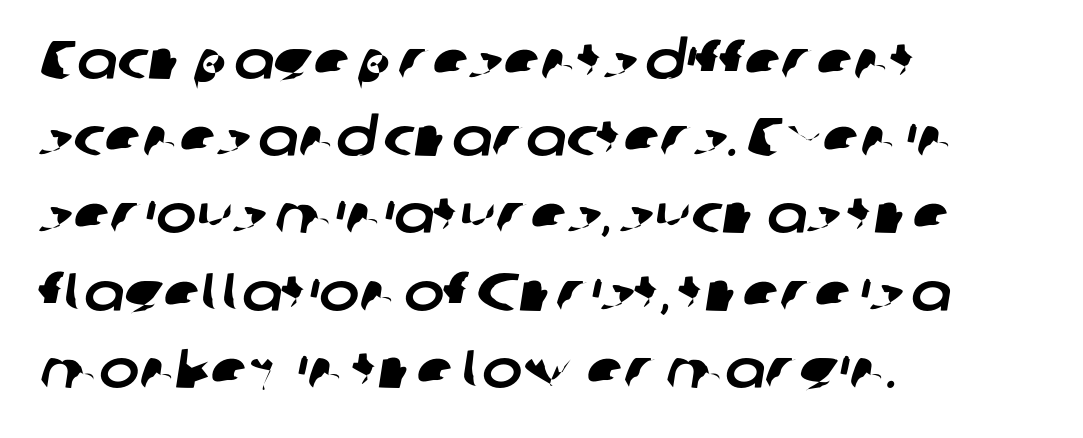
The image shows 54 px sans-serif type; set left-aligned, normal line spacing (1.43x), normal letter spacing, not underlined; low stroke contrast and a medium x-height.
